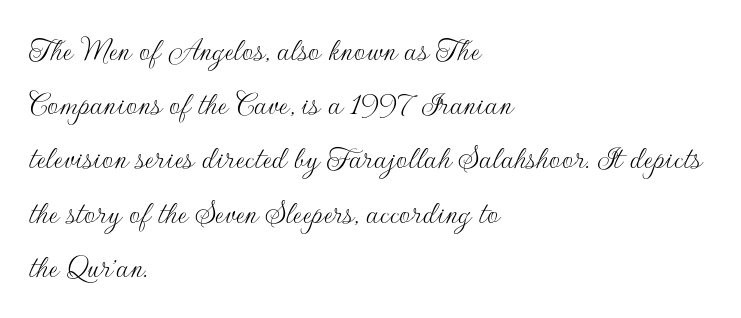
A student would call this left alignment; a typographer would say flush left, rag right. The letters advance in unequal steps, a hallmark of proportional type. Stem width sits at or under what a default text font uses.
